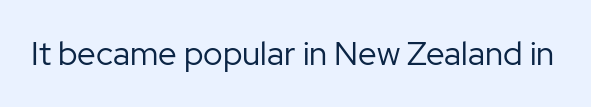
The image shows 33 px regular-weight sans-serif type, upright; set normal letter spacing, not underlined; low stroke contrast and a medium x-height.
